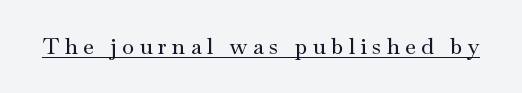
The image shows 22 px text type, upright; set unusually wide letter spacing (+0.25 em), underlined.
